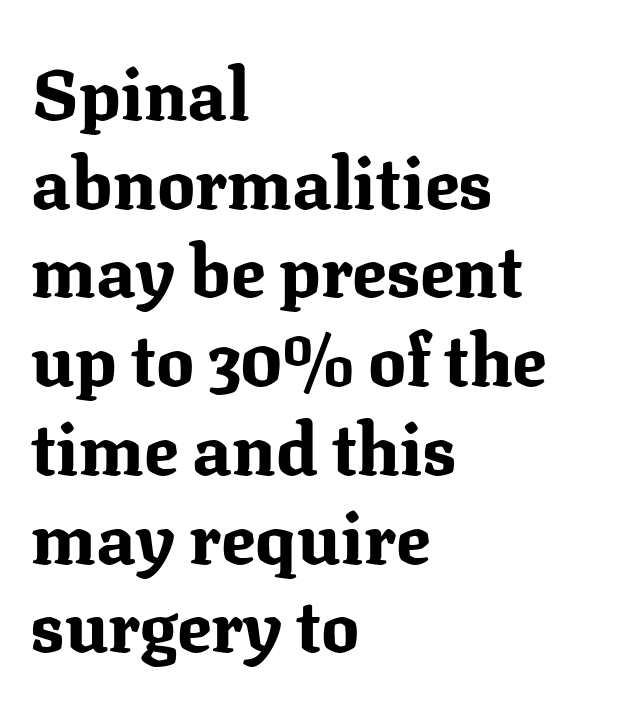
Q: Is the text bold? A: Yes.
Q: Is the text italic (slanted)? A: No, it is upright.
Q: Is the typeface a serif or a sans-serif typeface? A: Serif.
Q: Is the text underlined? A: No.
Q: How is the paragraph aligned? A: Left-aligned.
Q: Is the spacing between letters normal or unusually wide? A: Normal.
Q: Is the spacing between lines tight, normal or loose? A: Normal.
Q: Width (condensed, normal, or wide)? A: Normal.
Q: Stroke contrast? A: Medium.
Q: x-height? A: Medium.
Q: Monospaced? A: No.
